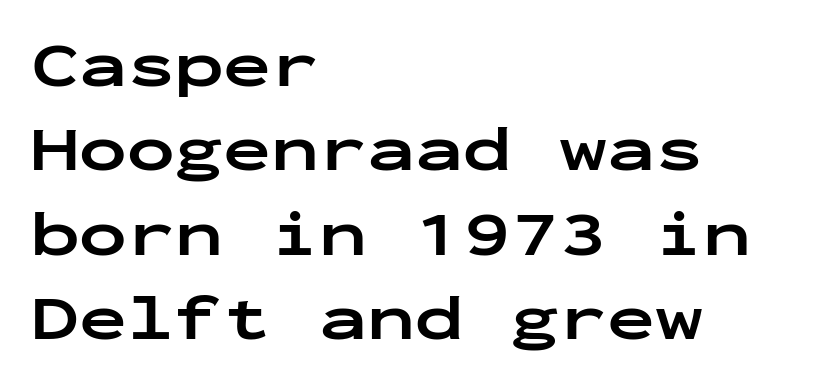
Q: Is the text bold? A: Yes.
Q: Is the text italic (slanted)? A: No, it is upright.
Q: Is the typeface a serif or a sans-serif typeface? A: Sans-serif.
Q: Is the text underlined? A: No.
Q: How is the paragraph aligned? A: Left-aligned.
Q: Is the spacing between letters normal or unusually wide? A: Normal.
Q: Is the spacing between lines tight, normal or loose? A: Normal.
Q: Width (condensed, normal, or wide)? A: Wide.
Q: Stroke contrast? A: Low.
Q: x-height? A: Medium.
Q: Monospaced? A: Yes.
